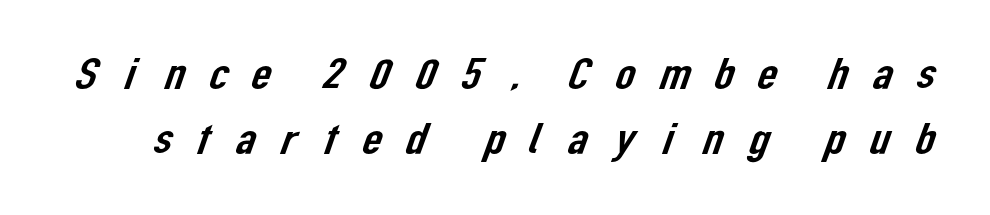
The image shows 44 px sans-serif type; set normal line spacing (1.48x), unusually wide letter spacing (+0.44 em), not underlined; low stroke contrast and a medium x-height.
